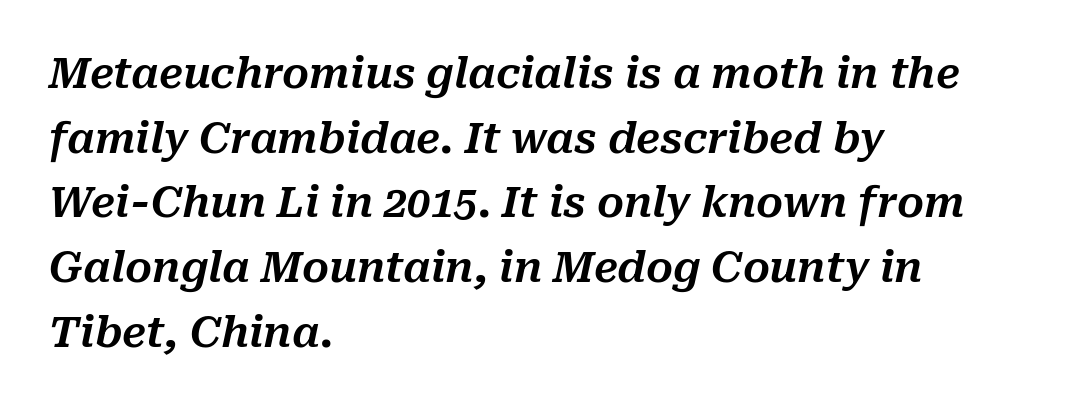
Slanted lettering throughout. Short and long lines alike share a common starting point at left. Honestly, the letter spacing is just normal — you wouldn't notice it. Students, observe: this is what conventionally led text looks like. Glance below the letters and you will spot only blank space. Is this a fixed-width face? No — the glyphs have proportional, varying widths.
